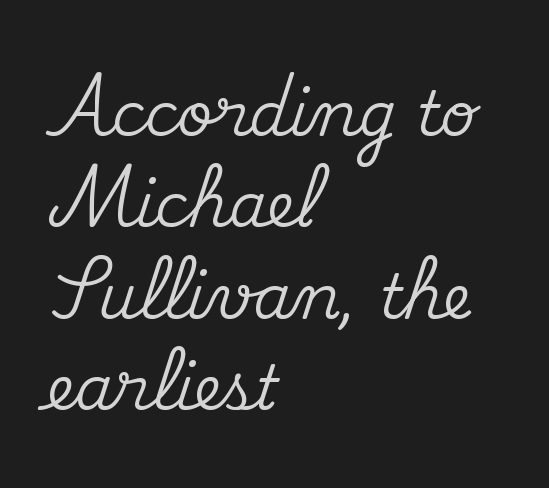
Looks like regular typesetting: each glyph gets only the width it needs. In CSS terms this would be text-align: left. The passage shown is not underscored anywhere.
